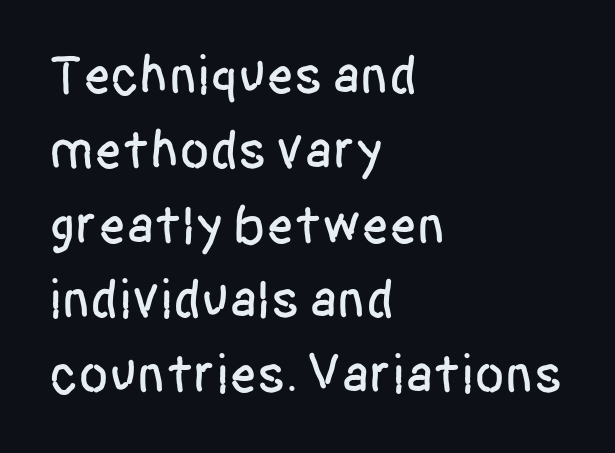
The image shows 55 px condensed sans-serif type, upright; set left-aligned, normal line spacing (1.36x), normal letter spacing, not underlined; low stroke contrast and a large x-height.
